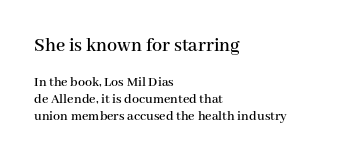
The image shows 20 px text type, upright; set left-aligned, line spacing 1.2x, normal letter spacing, not underlined; the first (top) block is 1.43x larger.
